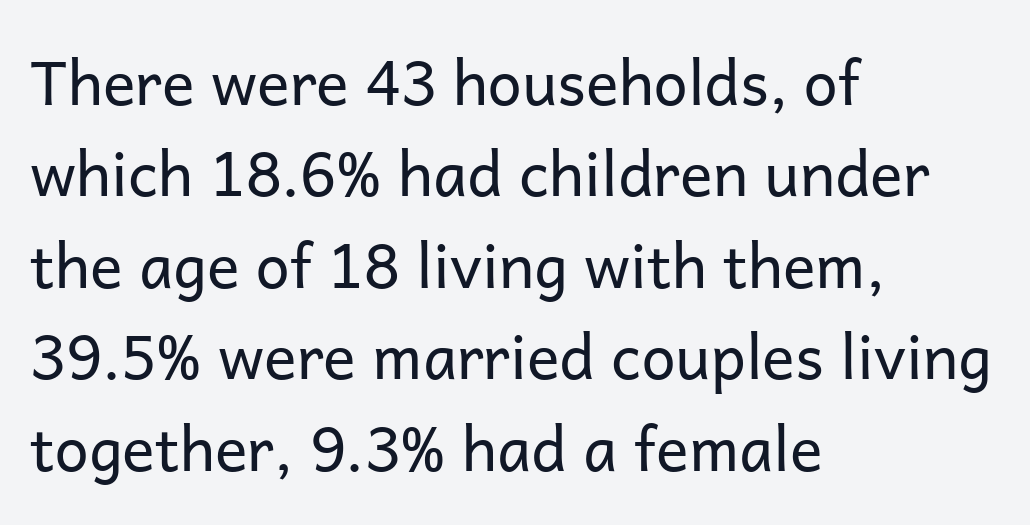
The image shows 61 px regular-weight sans-serif type, upright; set left-aligned, normal line spacing (1.5x), normal letter spacing, not underlined; low stroke contrast and a medium x-height.
